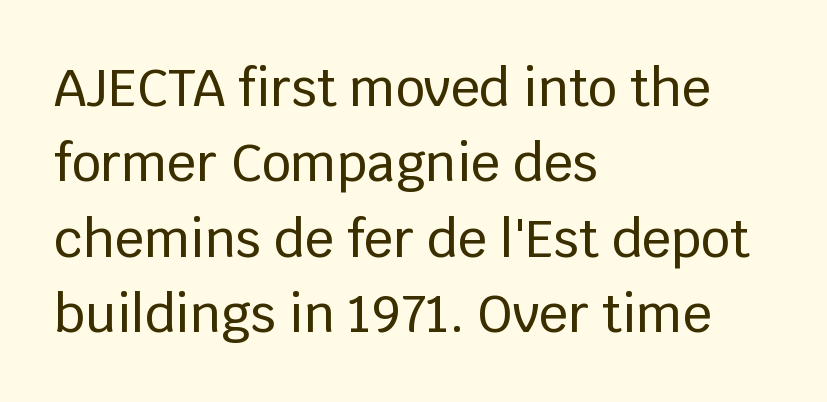
Q: Is the text italic (slanted)? A: No, it is upright.
Q: Is the typeface a serif or a sans-serif typeface? A: Sans-serif.
Q: Is the text underlined? A: No.
Q: How is the paragraph aligned? A: Left-aligned.
Q: Is the spacing between letters normal or unusually wide? A: Normal.
Q: Is the spacing between lines tight, normal or loose? A: Normal.
Q: Width (condensed, normal, or wide)? A: Normal.
Q: Stroke contrast? A: Low.
Q: x-height? A: Large.
Q: Monospaced? A: No.
